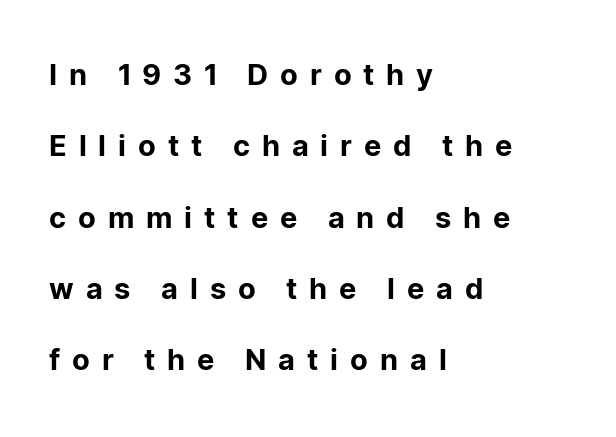
The zone under the glyphs is completely vacant. These lines are rendered in a variable-pitch font. The vertical gap from one line to the next is large. Honestly, the letter spacing is so wide it's the main thing you notice.
